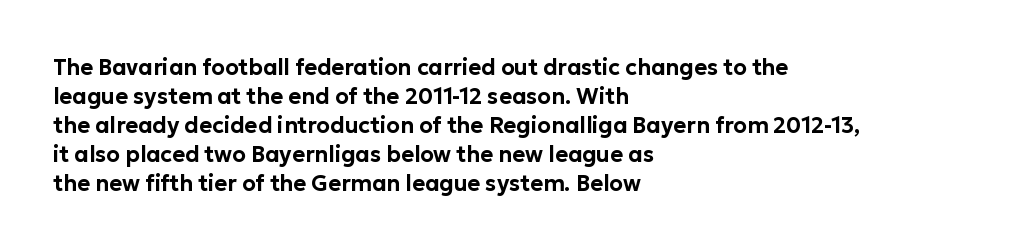
{"italic": "no", "underline": "no", "align": "left", "line_spacing": "normal", "line_spacing_ratio": 1.32, "letter_spacing": "normal", "letter_spacing_em": 0.0, "glyph_px": 22}
